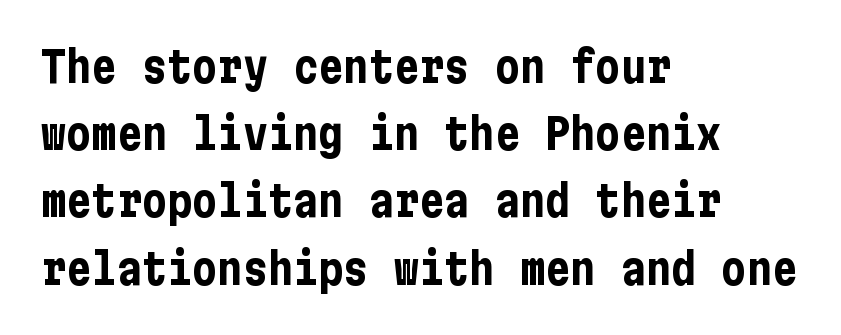
The image shows 42 px bold, condensed sans-serif type, upright; set left-aligned, normal line spacing (1.6x), normal letter spacing, not underlined; low stroke contrast and a medium x-height.
